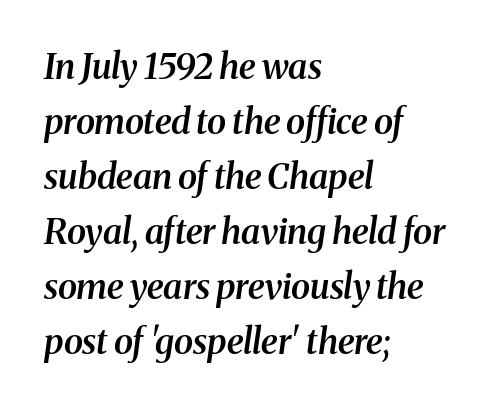
Q: Is the text bold? A: Semi-bold.
Q: Is the text italic (slanted)? A: Yes, it leans right by about 8 degrees.
Q: Is the typeface a serif or a sans-serif typeface? A: Serif.
Q: Is the text underlined? A: No.
Q: How is the paragraph aligned? A: Left-aligned.
Q: Is the spacing between letters normal or unusually wide? A: Normal.
Q: Is the spacing between lines tight, normal or loose? A: Normal.
Q: Width (condensed, normal, or wide)? A: Normal.
Q: Stroke contrast? A: Medium.
Q: x-height? A: Medium.
Q: Monospaced? A: No.
